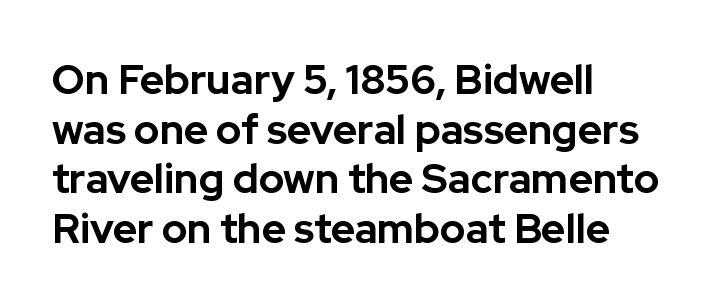
The image shows 41 px bold sans-serif type, upright; set left-aligned, line spacing 1.21x, normal letter spacing, not underlined; low stroke contrast and a medium x-height.
